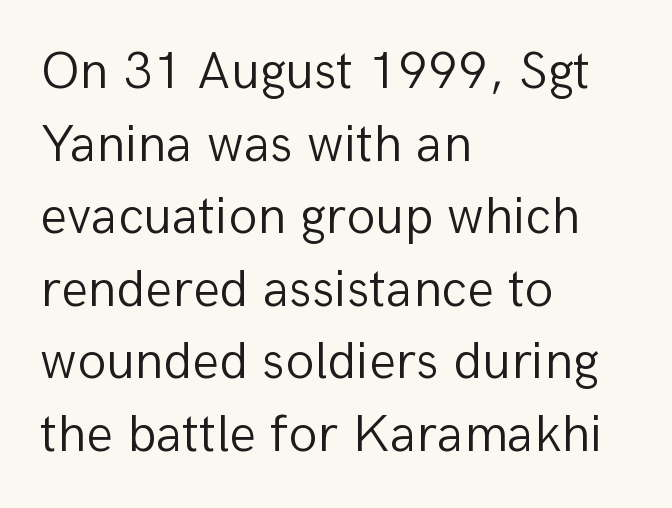
{"serif": "no", "italic": "no", "bold": "no", "weight": "light", "width": "normal", "stroke_contrast": "low", "x_height": "medium", "monospaced": "no", "underline": "no", "align": "left", "line_spacing": "normal", "line_spacing_ratio": 1.37, "letter_spacing": "normal", "letter_spacing_em": 0.0, "glyph_px": 53}
